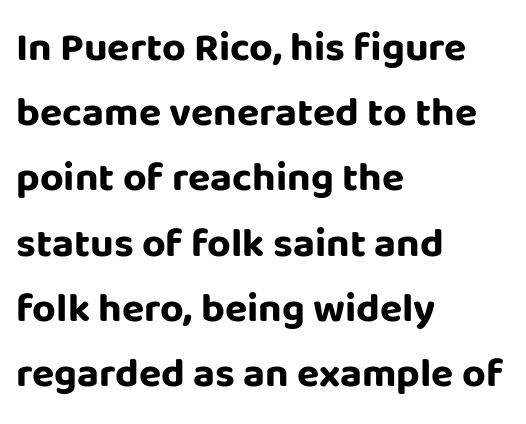
{"serif": "no", "italic": "no", "bold": "yes", "weight": "bold", "width": "normal", "stroke_contrast": "low", "x_height": "large", "monospaced": "no", "underline": "no", "align": "left", "line_spacing": "normal", "line_spacing_ratio": 1.59, "letter_spacing": "normal", "letter_spacing_em": 0.0, "glyph_px": 41}
